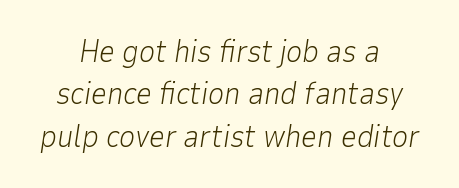
{"italic": "yes", "lean": "right", "slant_degrees": 9, "bold": "no", "weight": "light", "width": "normal", "stroke_contrast": "low", "x_height": "medium", "monospaced": "no", "underline": "no", "line_spacing": "normal", "line_spacing_ratio": 1.37, "letter_spacing": "normal", "letter_spacing_em": 0.0, "glyph_px": 31}
